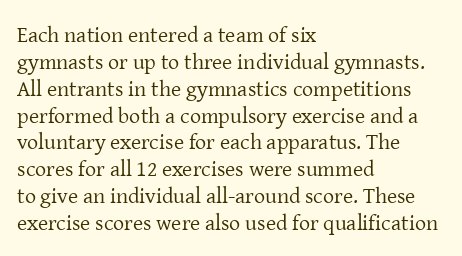
Q: Is the text bold? A: No.
Q: Is the text italic (slanted)? A: No, it is upright.
Q: Is the text underlined? A: No.
Q: How is the paragraph aligned? A: Left-aligned.
Q: Is the spacing between letters normal or unusually wide? A: Normal.
